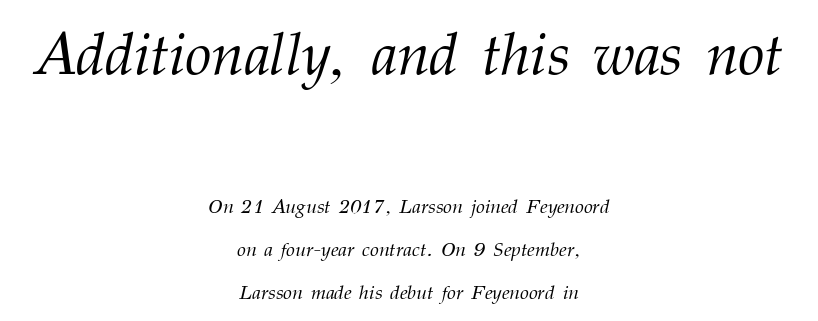
The image shows 60 px light serif type, italic (leaning right); set centered, loose line spacing (2.15x), normal letter spacing, not underlined; the first (top) block is 3.0x larger; medium stroke contrast and a medium x-height.
